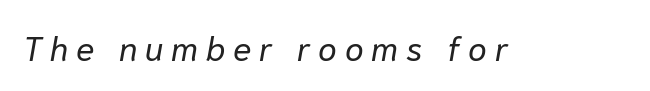
Q: Is the text bold? A: No.
Q: Is the text italic (slanted)? A: Yes, it leans right by about 10 degrees.
Q: Is the text underlined? A: No.
Q: Is the spacing between letters normal or unusually wide? A: Unusually wide.
Q: Width (condensed, normal, or wide)? A: Normal.
Q: Stroke contrast? A: Low.
Q: x-height? A: Medium.
Q: Monospaced? A: No.
